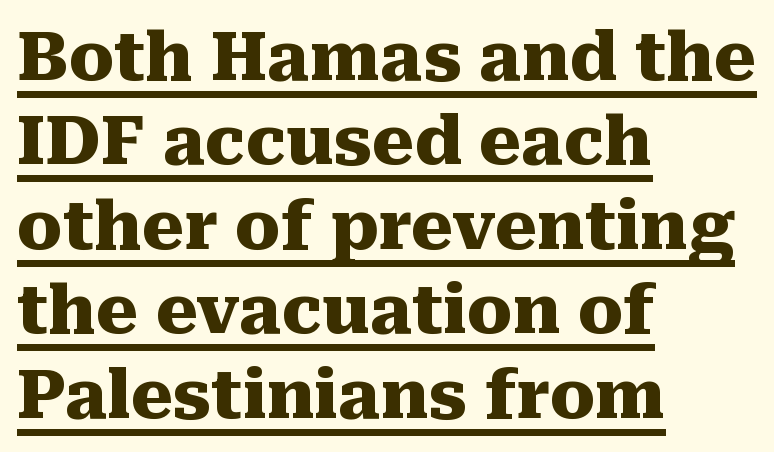
{"serif": "yes", "italic": "no", "bold": "yes", "weight": "heavy", "width": "normal", "stroke_contrast": "medium", "x_height": "medium", "monospaced": "no", "underline": "yes", "align": "left", "line_spacing": "normal", "line_spacing_ratio": 1.26, "letter_spacing": "normal", "letter_spacing_em": 0.0, "glyph_px": 67}
